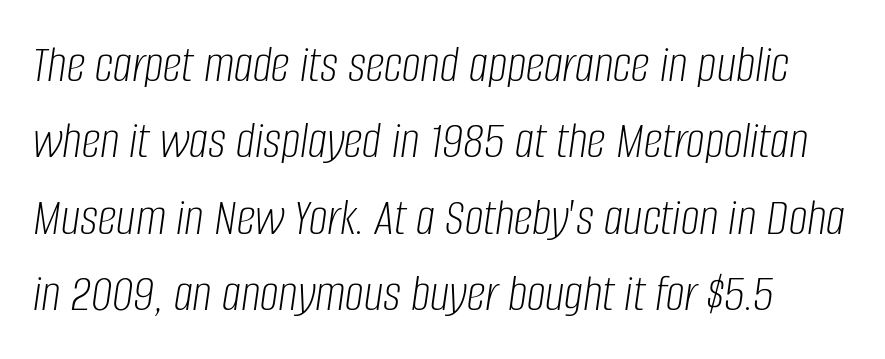
The image shows 53 px light, condensed type, italic (leaning right); set normal line spacing (1.44x), normal letter spacing, not underlined; low stroke contrast and a large x-height.
